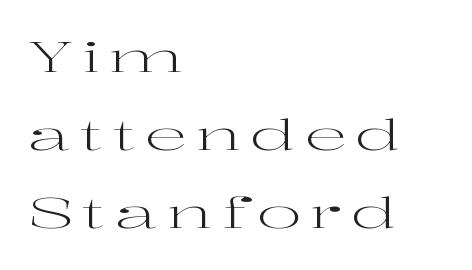
A clean baseline with only descenders dipping below it. A typesetter would call this heavily tracked-out type. Rendered with straight, roman letterforms. A serif font was chosen for this passage. The passage shown is typed in a proportional face where columns would drift.
